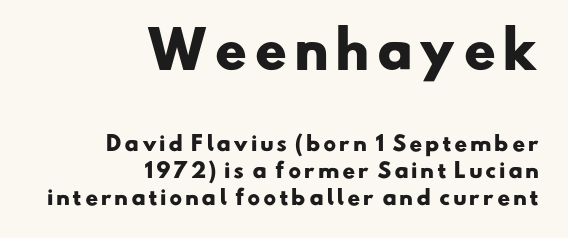
The image shows 50 px heavy, wide sans-serif type; set right-aligned, normal line spacing (1.33x), not underlined; the first (top) block is 2.5x larger; low stroke contrast and a small x-height.
